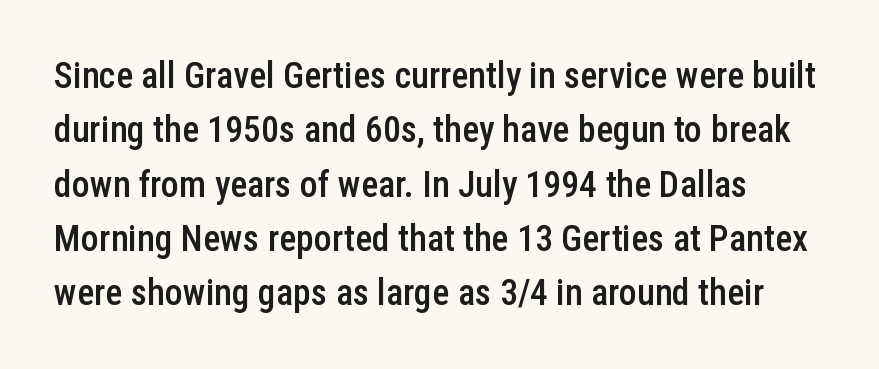
{"serif": "no", "italic": "no", "bold": "semi", "weight": "semibold", "width": "condensed", "stroke_contrast": "low", "x_height": "medium", "monospaced": "no", "underline": "no", "align": "left", "line_spacing": "normal", "line_spacing_ratio": 1.51, "letter_spacing": "normal", "letter_spacing_em": 0.0, "glyph_px": 36}
